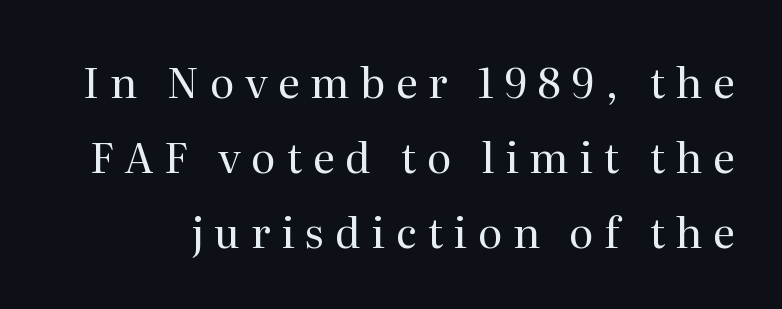
Q: Is the text bold? A: No.
Q: Is the text italic (slanted)? A: No, it is upright.
Q: Is the typeface a serif or a sans-serif typeface? A: Serif.
Q: Is the text underlined? A: No.
Q: Is the spacing between letters normal or unusually wide? A: Unusually wide.
Q: Width (condensed, normal, or wide)? A: Normal.
Q: Stroke contrast? A: Medium.
Q: x-height? A: Medium.
Q: Monospaced? A: No.
